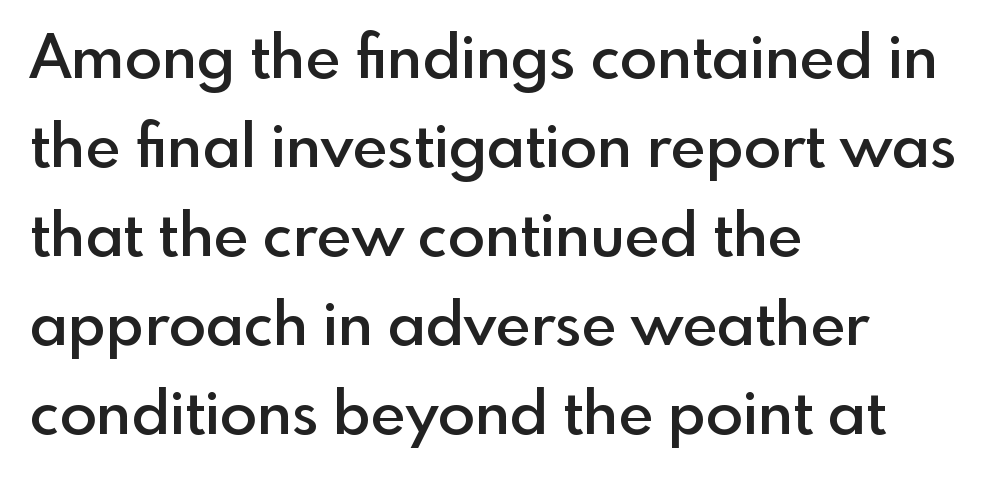
Q: Is the text bold? A: Semi-bold.
Q: Is the text italic (slanted)? A: No, it is upright.
Q: Is the typeface a serif or a sans-serif typeface? A: Sans-serif.
Q: Is the text underlined? A: No.
Q: How is the paragraph aligned? A: Left-aligned.
Q: Is the spacing between letters normal or unusually wide? A: Normal.
Q: Is the spacing between lines tight, normal or loose? A: Normal.
Q: Width (condensed, normal, or wide)? A: Normal.
Q: x-height? A: Small.
Q: Monospaced? A: No.
